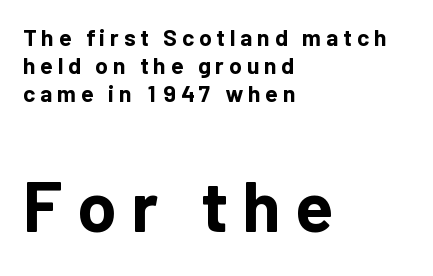
Each glyph is drawn with heavy, bold strokes. The rag falls on the right side of this text block. Characters follow at a spacing far wider than the type designer built in. Observe the absence of serifs on each vertical stroke in this sample. The passage shown is typed in a proportional face where columns would drift.
